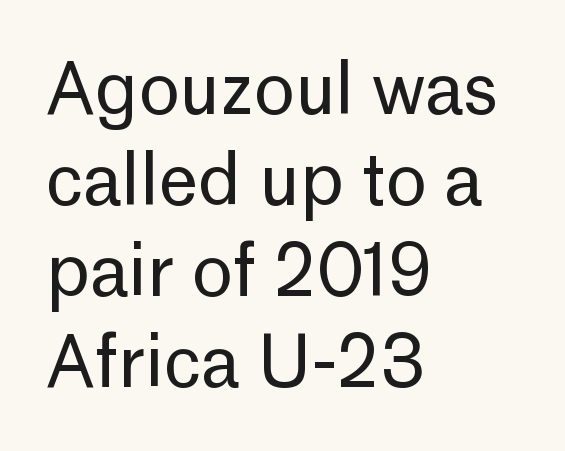
The image shows 70 px regular-weight sans-serif type, upright; set left-aligned, normal line spacing (1.3x), normal letter spacing, not underlined; low stroke contrast and a medium x-height.
